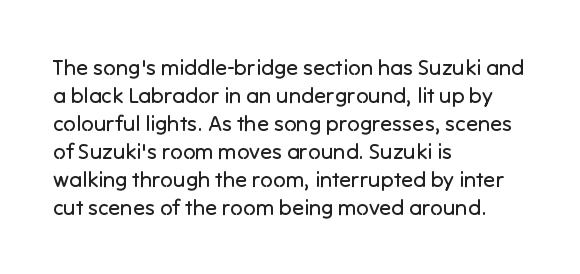
{"italic": "no", "bold": "no", "underline": "no", "align": "left", "line_spacing": "normal", "line_spacing_ratio": 1.27, "letter_spacing": "normal", "letter_spacing_em": 0.0, "glyph_px": 22}
